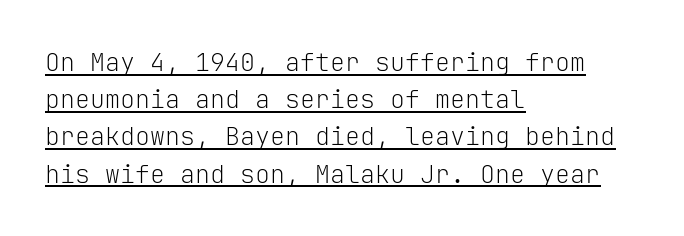
The image shows 25 px text type, upright; set left-aligned, normal line spacing (1.49x), normal letter spacing, underlined.
